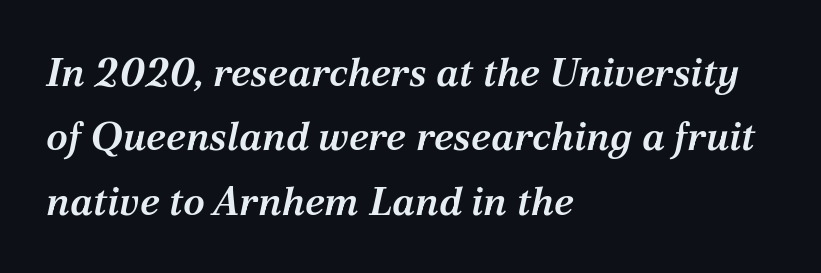
Q: Is the text bold? A: Semi-bold.
Q: Is the text italic (slanted)? A: Yes, it leans right by about 12 degrees.
Q: Is the typeface a serif or a sans-serif typeface? A: Serif.
Q: Is the text underlined? A: No.
Q: How is the paragraph aligned? A: Left-aligned.
Q: Is the spacing between letters normal or unusually wide? A: Normal.
Q: Is the spacing between lines tight, normal or loose? A: Normal.
Q: Width (condensed, normal, or wide)? A: Normal.
Q: Stroke contrast? A: Medium.
Q: x-height? A: Medium.
Q: Monospaced? A: No.
